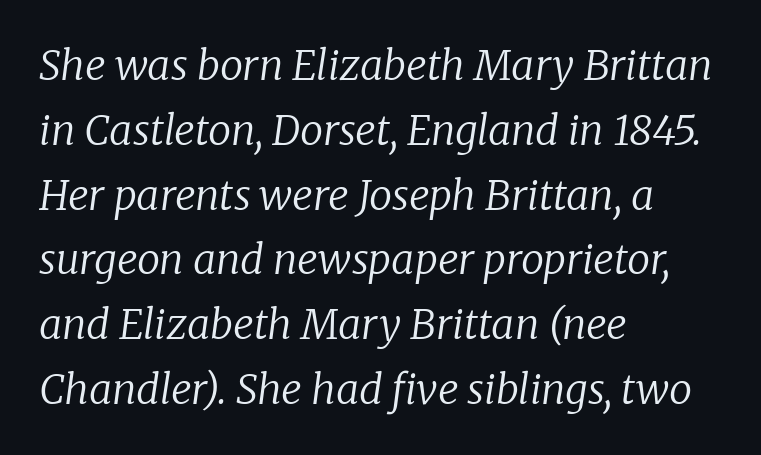
Q: Is the text bold? A: No.
Q: Is the text italic (slanted)? A: Yes, it leans right by about 8 degrees.
Q: Is the typeface a serif or a sans-serif typeface? A: Serif.
Q: Is the text underlined? A: No.
Q: How is the paragraph aligned? A: Left-aligned.
Q: Is the spacing between letters normal or unusually wide? A: Normal.
Q: Is the spacing between lines tight, normal or loose? A: Normal.
Q: Width (condensed, normal, or wide)? A: Normal.
Q: Stroke contrast? A: Low.
Q: x-height? A: Medium.
Q: Monospaced? A: No.
